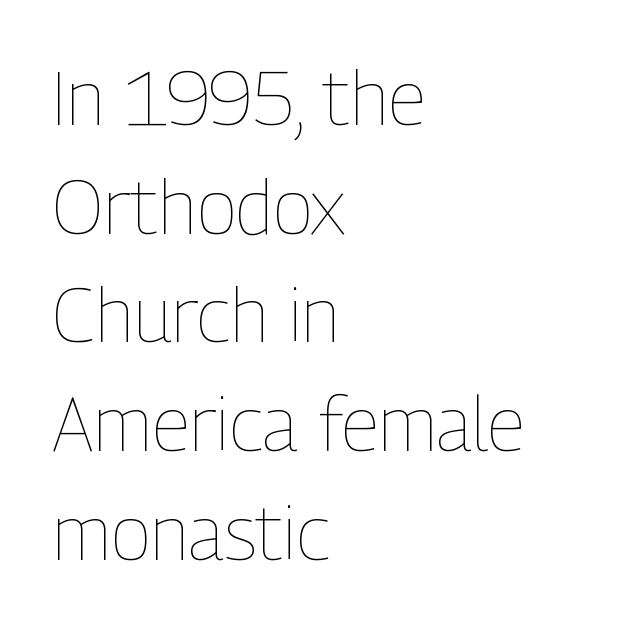
The image shows 75 px thin, condensed type, upright; set left-aligned, normal line spacing (1.45x), normal letter spacing, not underlined; low stroke contrast and a medium x-height.
